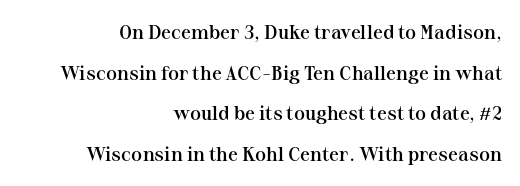
Nothing unusual about the tracking: characters are spaced as the font intends. Posture: vertical. Horizontal alignment here is rightward, an uncommon choice for prose. This block would shrink considerably if given ordinary leading; it's expanded now.
